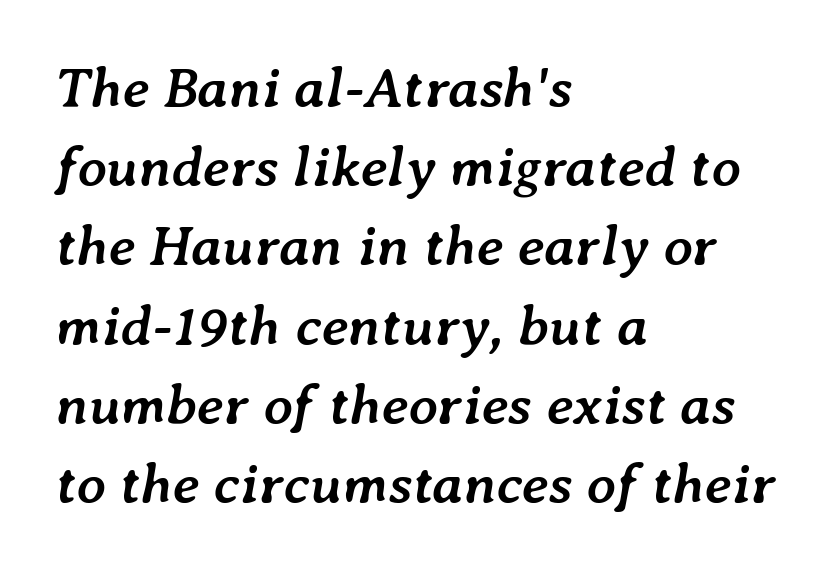
Q: Is the text bold? A: Yes.
Q: Is the text italic (slanted)? A: Yes, it leans right by about 7 degrees.
Q: Is the text underlined? A: No.
Q: How is the paragraph aligned? A: Left-aligned.
Q: Is the spacing between letters normal or unusually wide? A: Normal.
Q: Is the spacing between lines tight, normal or loose? A: Normal.
Q: Width (condensed, normal, or wide)? A: Normal.
Q: Stroke contrast? A: Low.
Q: x-height? A: Medium.
Q: Monospaced? A: No.
